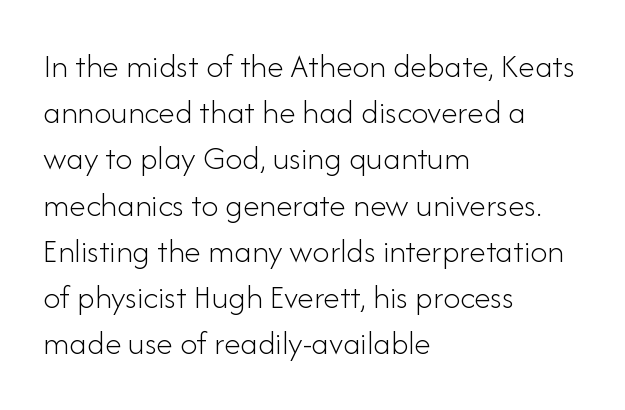
No extra tracking has been applied to these lines. Nobody drew a line under any word here. Stem width sits at or under what a default text font uses. Leading matches the norm, producing a regular column. Do the characters align in a grid? No, the font is proportional. Italic: no, the glyphs are upright roman.
